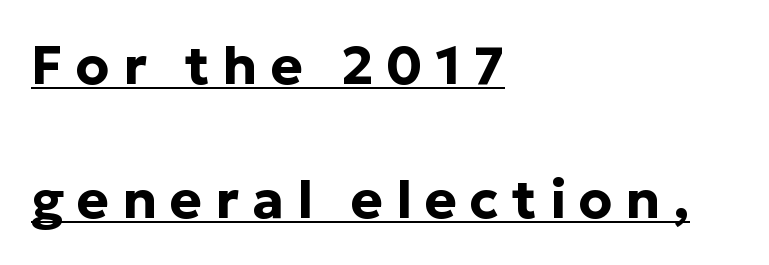
Q: Is the text bold? A: Yes.
Q: Is the text italic (slanted)? A: No, it is upright.
Q: Is the typeface a serif or a sans-serif typeface? A: Sans-serif.
Q: Is the text underlined? A: Yes.
Q: How is the paragraph aligned? A: Left-aligned.
Q: Is the spacing between letters normal or unusually wide? A: Unusually wide.
Q: Is the spacing between lines tight, normal or loose? A: Loose.
Q: Width (condensed, normal, or wide)? A: Normal.
Q: Stroke contrast? A: Low.
Q: x-height? A: Medium.
Q: Monospaced? A: No.
